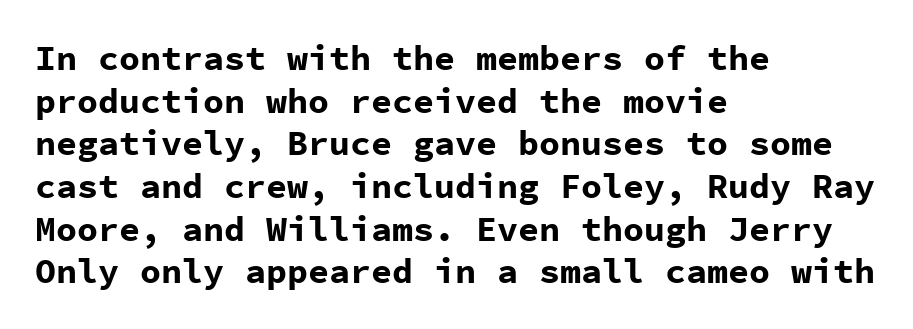
Q: Is the text bold? A: Yes.
Q: Is the text italic (slanted)? A: No, it is upright.
Q: Is the typeface a serif or a sans-serif typeface? A: Sans-serif.
Q: Is the text underlined? A: No.
Q: How is the paragraph aligned? A: Left-aligned.
Q: Is the spacing between letters normal or unusually wide? A: Normal.
Q: Width (condensed, normal, or wide)? A: Normal.
Q: Stroke contrast? A: Low.
Q: x-height? A: Medium.
Q: Monospaced? A: Yes.
